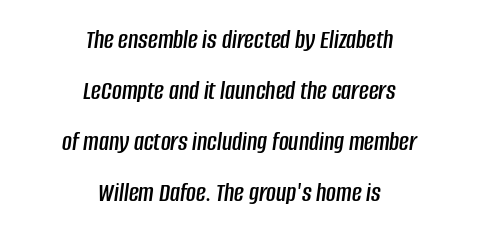
Q: Is the text italic (slanted)? A: Yes, it leans right by about 8 degrees.
Q: Is the text underlined? A: No.
Q: How is the paragraph aligned? A: Centered.
Q: Is the spacing between letters normal or unusually wide? A: Normal.
